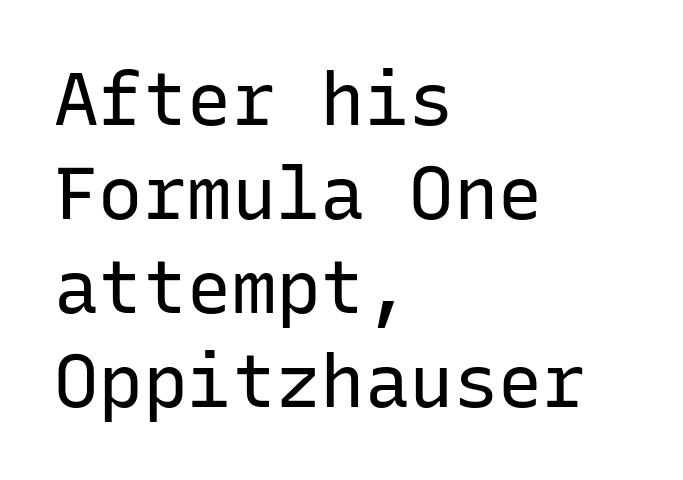
{"serif": "no", "italic": "no", "bold": "no", "weight": "regular", "width": "normal", "stroke_contrast": "low", "x_height": "medium", "monospaced": "yes", "underline": "no", "align": "left", "line_spacing": "normal", "line_spacing_ratio": 1.27, "letter_spacing": "normal", "letter_spacing_em": 0.0, "glyph_px": 74}
